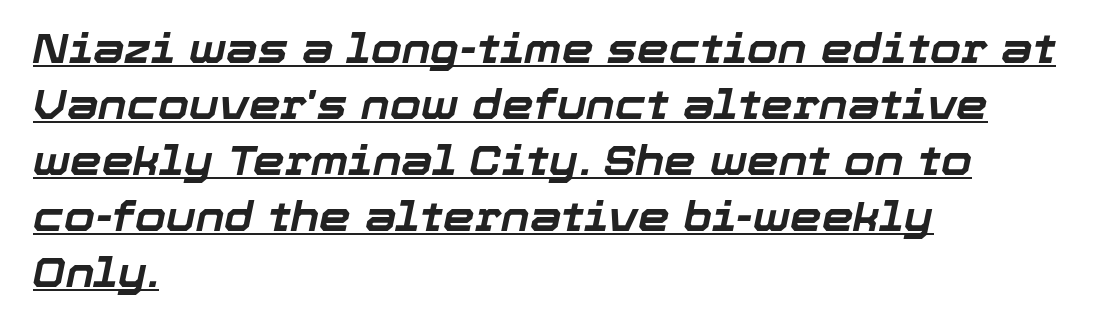
The image shows 40 px bold type, italic (leaning right); set left-aligned, normal line spacing (1.4x), normal letter spacing, underlined; low stroke contrast and a medium x-height.
